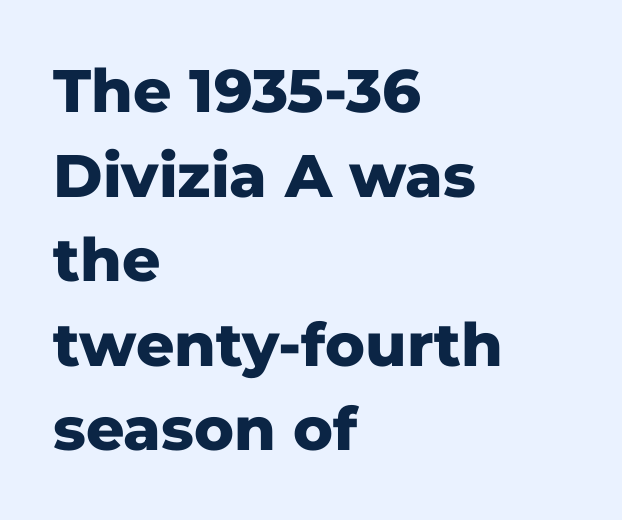
The image shows 60 px heavy sans-serif type, upright; set left-aligned, normal line spacing (1.41x), normal letter spacing, not underlined; low stroke contrast and a medium x-height.
